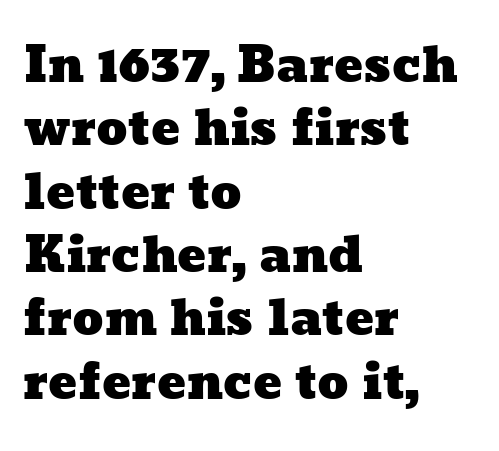
No word sits above an underline. Letter spacing: default. Regarding leading, the lines here are spaced in the standard way. The rendering uses natural spacing where letterforms have individual widths. Line starts are locked; line ends wander.
